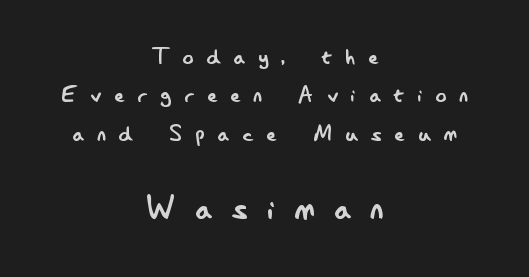
{"serif": "no", "italic": "no", "bold": "no", "weight": "regular", "width": "condensed", "stroke_contrast": "low", "x_height": "small", "monospaced": "no", "underline": "no", "align": "center", "line_spacing": "normal", "line_spacing_ratio": 1.42, "letter_spacing": "wide", "letter_spacing_em": 0.49, "larger_block": "second", "size_ratio": 1.48, "glyph_px": 40}
